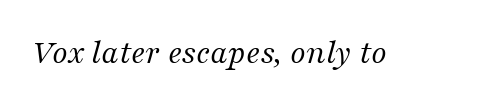
{"serif": "yes", "italic": "yes", "lean": "right", "slant_degrees": 16, "bold": "no", "weight": "regular", "width": "normal", "stroke_contrast": "medium", "x_height": "medium", "monospaced": "no", "underline": "no", "letter_spacing": "normal", "letter_spacing_em": 0.0, "glyph_px": 35}
